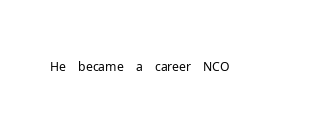
{"italic": "no", "bold": "no", "underline": "no", "letter_spacing": "normal", "letter_spacing_em": 0.0, "glyph_px": 25}
